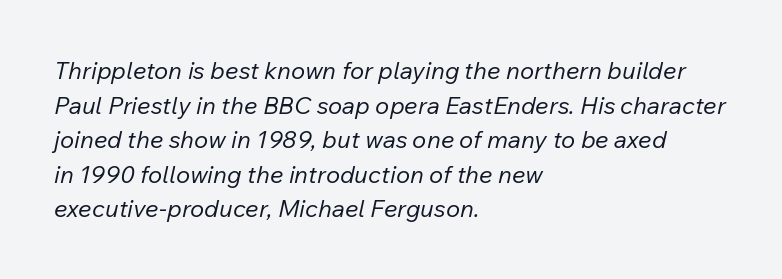
Vertical spacing — default. There is no visible air inserted between adjacent glyphs. Leftover space on each line is placed entirely after the last word. An italicized treatment has been applied to the whole sample. Weight: regular or lighter.
